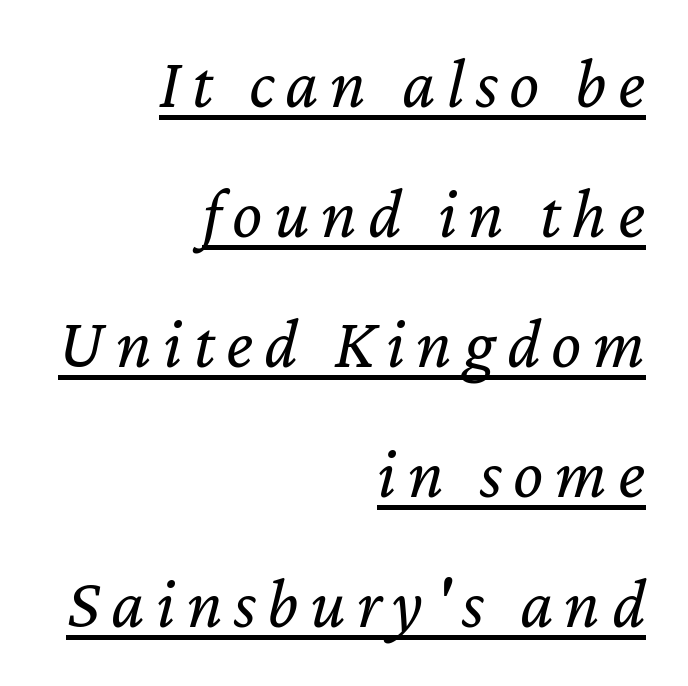
The image shows 71 px regular-weight type, italic (leaning right); set right-aligned, line spacing 1.83x, underlined; low stroke contrast and a medium x-height.
